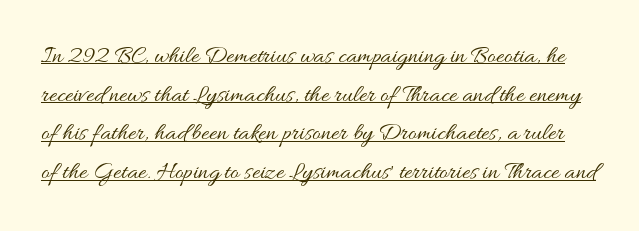
Q: Is the text bold? A: No.
Q: Is the text italic (slanted)? A: Yes.
Q: Is the text underlined? A: Yes.
Q: Is the spacing between letters normal or unusually wide? A: Normal.
Q: Is the spacing between lines tight, normal or loose? A: Normal.
